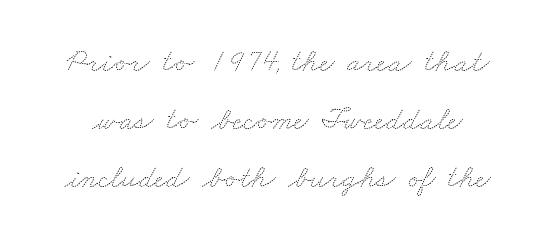
The image shows 32 px thin, wide type; set line spacing 1.82x, normal letter spacing, not underlined; medium stroke contrast and a small x-height.
